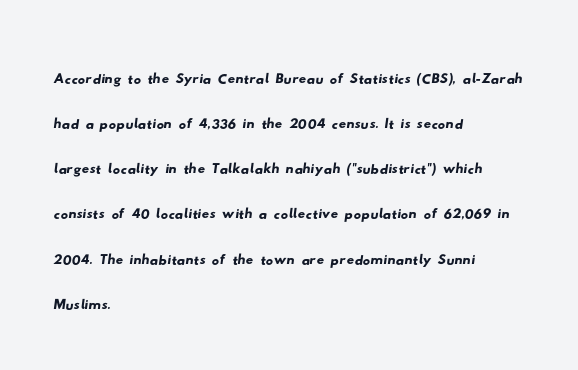
The image shows 37 px wide sans-serif type; set left-aligned, line spacing 1.22x, normal letter spacing, not underlined; low stroke contrast and a small x-height.
